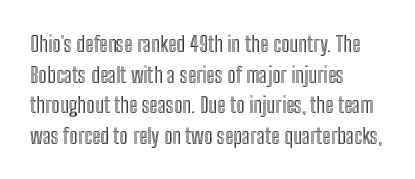
The image shows 22 px text type, upright; set left-aligned, normal line spacing (1.39x), normal letter spacing, not underlined.
